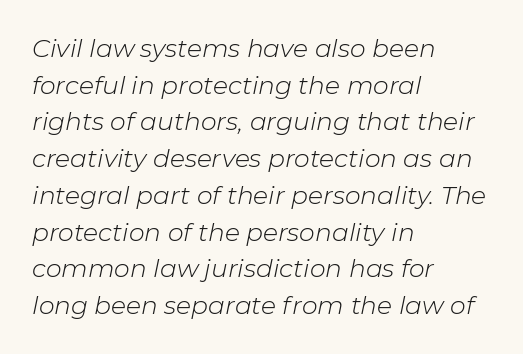
Q: Is the text bold? A: No.
Q: Is the text italic (slanted)? A: Yes, it leans right by about 11 degrees.
Q: Is the text underlined? A: No.
Q: How is the paragraph aligned? A: Left-aligned.
Q: Is the spacing between letters normal or unusually wide? A: Normal.
Q: Is the spacing between lines tight, normal or loose? A: Normal.
